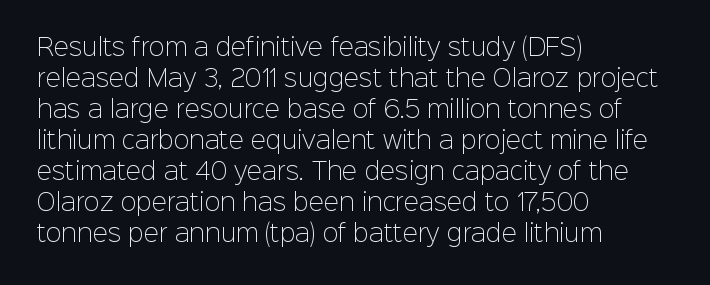
Q: Is the text bold? A: No.
Q: Is the text italic (slanted)? A: No, it is upright.
Q: Is the text underlined? A: No.
Q: How is the paragraph aligned? A: Left-aligned.
Q: Is the spacing between letters normal or unusually wide? A: Normal.
Q: Is the spacing between lines tight, normal or loose? A: Normal.
